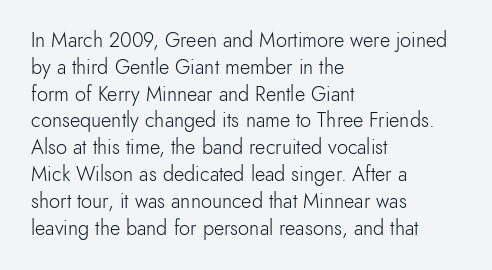
Unlike italic type, these characters show no tilt at all. Honestly, there is no underline to notice here at all. The ragged edge is on the right, which tells us the setting is flush left. Tracking here is standard; glyphs follow each other at the usual distance.
